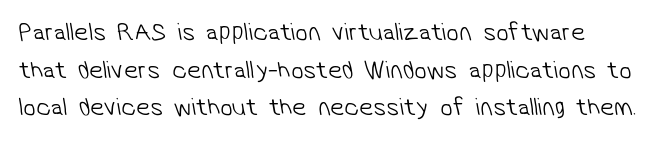
{"bold": "no", "underline": "no", "line_spacing": "normal", "line_spacing_ratio": 1.51, "letter_spacing": "normal", "letter_spacing_em": 0.0, "glyph_px": 25}
